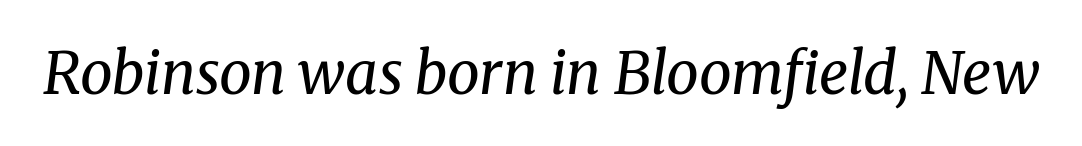
Q: Is the text bold? A: No.
Q: Is the text italic (slanted)? A: Yes, it leans right by about 8 degrees.
Q: Is the typeface a serif or a sans-serif typeface? A: Serif.
Q: Is the text underlined? A: No.
Q: Is the spacing between letters normal or unusually wide? A: Normal.
Q: Width (condensed, normal, or wide)? A: Normal.
Q: Stroke contrast? A: Medium.
Q: x-height? A: Medium.
Q: Monospaced? A: No.
